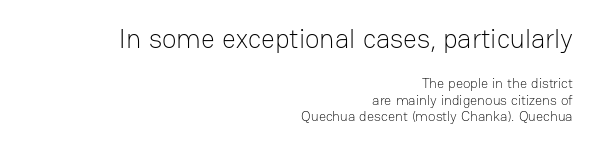
Q: Is the text bold? A: No.
Q: Is the text italic (slanted)? A: No, it is upright.
Q: Is the text underlined? A: No.
Q: How is the paragraph aligned? A: Right-aligned.
Q: Is the spacing between letters normal or unusually wide? A: Normal.
Q: Which block of text is set in a larger size, the first (top) or the second (bottom)? A: The first (top) one.
